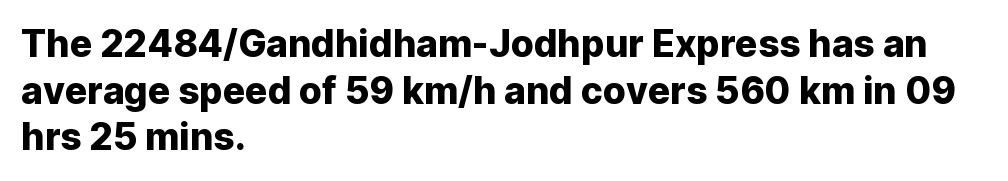
Q: Is the text italic (slanted)? A: No, it is upright.
Q: Is the typeface a serif or a sans-serif typeface? A: Sans-serif.
Q: Is the text underlined? A: No.
Q: How is the paragraph aligned? A: Left-aligned.
Q: Is the spacing between letters normal or unusually wide? A: Normal.
Q: Is the spacing between lines tight, normal or loose? A: Normal.
Q: Width (condensed, normal, or wide)? A: Normal.
Q: Stroke contrast? A: Low.
Q: x-height? A: Medium.
Q: Monospaced? A: No.
